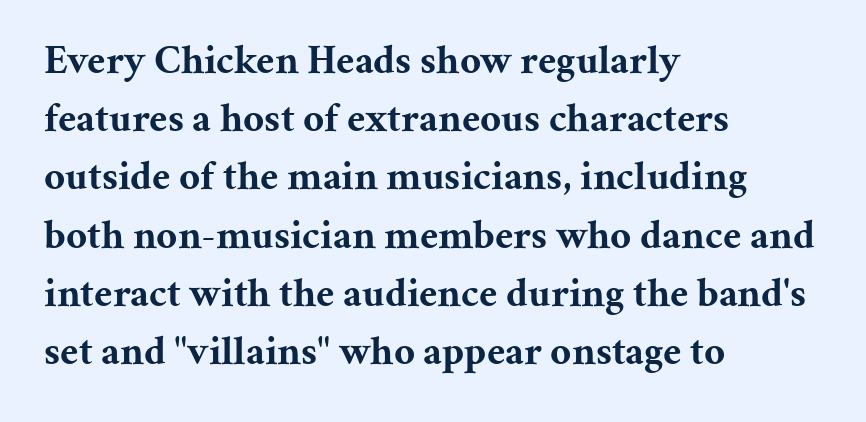
Q: Is the text bold? A: Yes.
Q: Is the text italic (slanted)? A: No, it is upright.
Q: Is the typeface a serif or a sans-serif typeface? A: Serif.
Q: Is the text underlined? A: No.
Q: How is the paragraph aligned? A: Left-aligned.
Q: Is the spacing between letters normal or unusually wide? A: Normal.
Q: Is the spacing between lines tight, normal or loose? A: Normal.
Q: Width (condensed, normal, or wide)? A: Normal.
Q: Stroke contrast? A: Medium.
Q: x-height? A: Medium.
Q: Monospaced? A: No.
